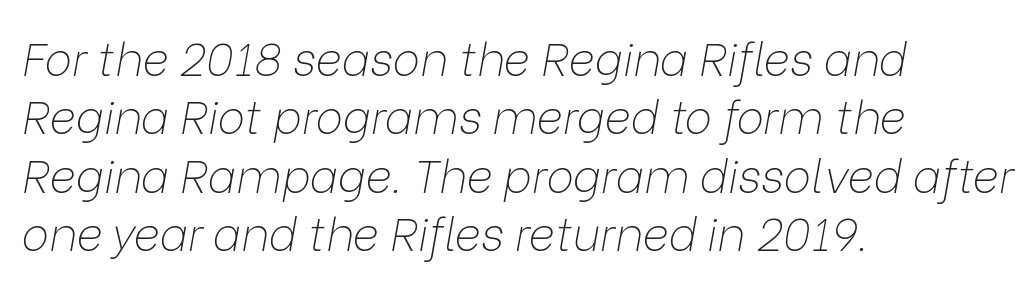
Nobody touched the tracking dial on this one. Line spacing here is normal. Rendered with sloped, italic letterforms. Each stroke keeps to a modest, everyday thickness or less.
